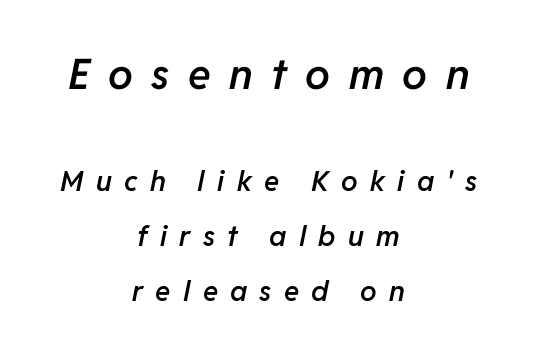
Q: Is the text bold? A: Semi-bold.
Q: Is the text italic (slanted)? A: Yes, it leans right by about 11 degrees.
Q: Is the text underlined? A: No.
Q: How is the paragraph aligned? A: Centered.
Q: Is the spacing between letters normal or unusually wide? A: Unusually wide.
Q: Is the spacing between lines tight, normal or loose? A: Loose.
Q: Which block of text is set in a larger size, the first (top) or the second (bottom)? A: The first (top) one.
Q: Width (condensed, normal, or wide)? A: Normal.
Q: Stroke contrast? A: Low.
Q: x-height? A: Medium.
Q: Monospaced? A: No.
